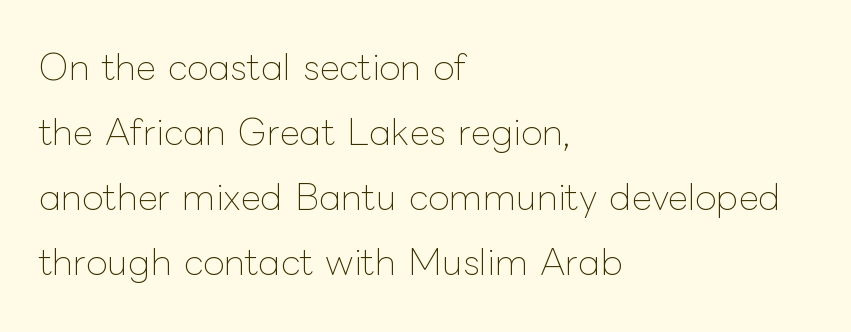
The image shows 35 px thin type, upright; set left-aligned, line spacing 1.86x, normal letter spacing, not underlined; low stroke contrast and a medium x-height.
